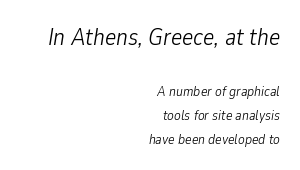
{"italic": "yes", "lean": "right", "slant_degrees": 9, "bold": "no", "underline": "no", "align": "right", "line_spacing_ratio": 1.73, "letter_spacing": "normal", "letter_spacing_em": 0.0, "larger_block": "first", "size_ratio": 1.71, "glyph_px": 24}
